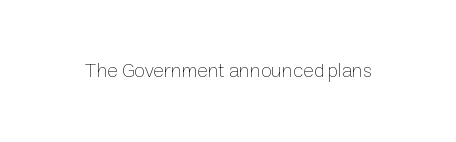
Posture: upright roman. Short note: letters normally spaced. The weight would be labelled regular, book, light, or lighter still. Lines of text with bare space underneath.
